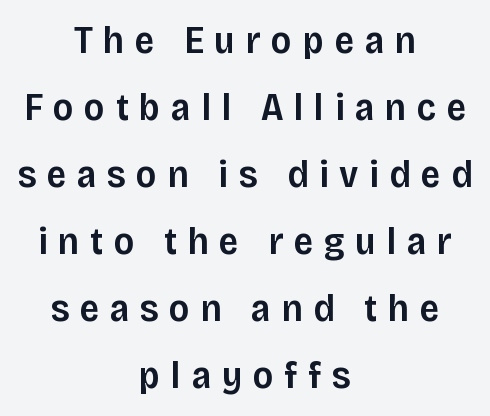
{"serif": "no", "italic": "no", "bold": "semi", "weight": "semibold", "width": "normal", "stroke_contrast": "low", "x_height": "large", "monospaced": "no", "underline": "no", "align": "center", "line_spacing_ratio": 1.72, "letter_spacing": "wide", "letter_spacing_em": 0.27, "glyph_px": 39}
